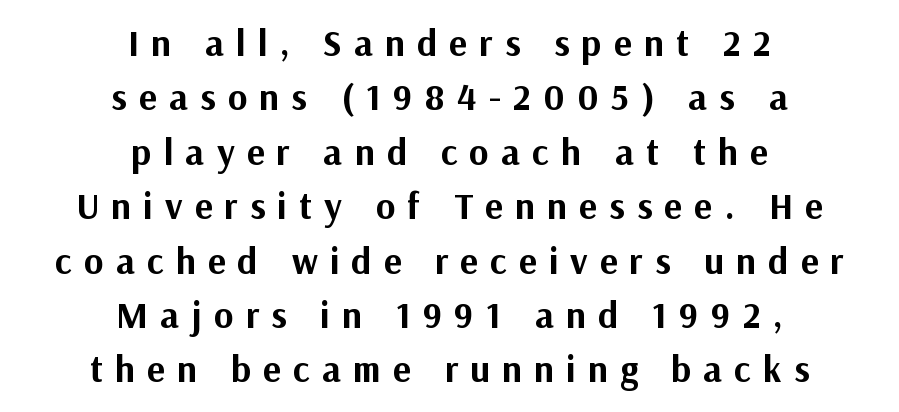
Q: Is the text bold? A: Yes.
Q: Is the text italic (slanted)? A: No, it is upright.
Q: Is the typeface a serif or a sans-serif typeface? A: Sans-serif.
Q: Is the text underlined? A: No.
Q: How is the paragraph aligned? A: Centered.
Q: Is the spacing between letters normal or unusually wide? A: Unusually wide.
Q: Is the spacing between lines tight, normal or loose? A: Normal.
Q: Width (condensed, normal, or wide)? A: Normal.
Q: Stroke contrast? A: Medium.
Q: x-height? A: Medium.
Q: Monospaced? A: No.
